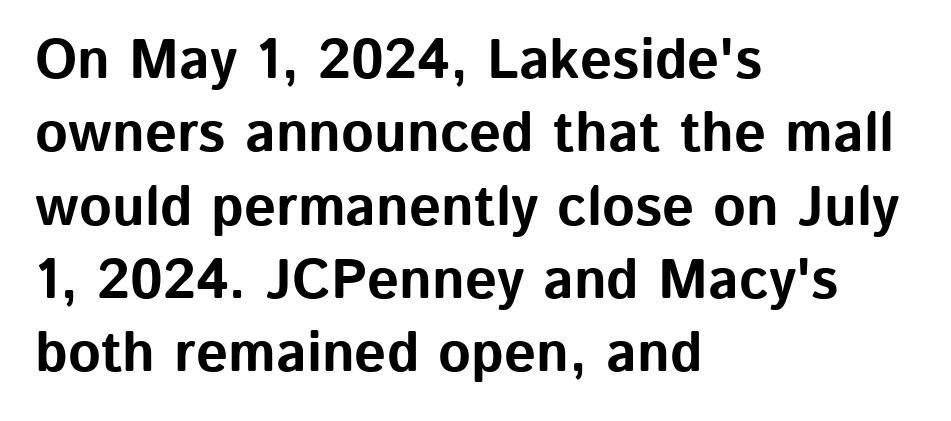
{"serif": "no", "italic": "no", "bold": "yes", "weight": "bold", "width": "normal", "stroke_contrast": "low", "x_height": "medium", "monospaced": "no", "underline": "no", "align": "left", "line_spacing": "normal", "line_spacing_ratio": 1.31, "letter_spacing": "normal", "letter_spacing_em": 0.0, "glyph_px": 56}
